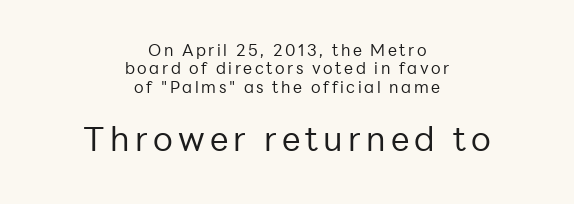
{"serif": "no", "italic": "no", "bold": "no", "weight": "regular", "width": "normal", "stroke_contrast": "low", "x_height": "medium", "monospaced": "no", "underline": "no", "align": "center", "line_spacing": "tight", "line_spacing_ratio": 1.15, "larger_block": "second", "size_ratio": 2.06, "glyph_px": 33}
